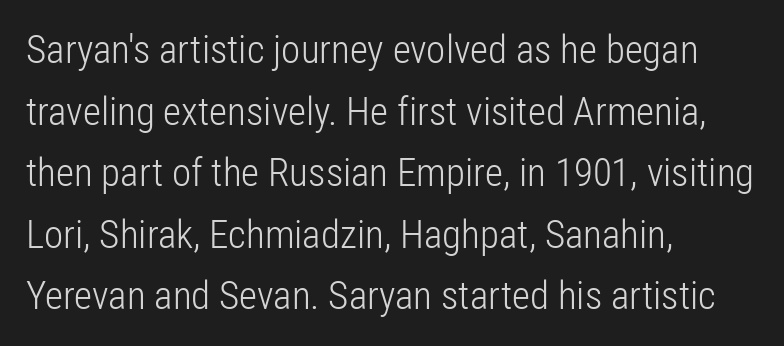
Leftover space on each line is placed entirely after the last word. The specimen omits any rule beneath the text block's lines. Line spacing here is normal. No italicization has been applied; the sample stays upright. The letterforms sit shoulder to shoulder at normal distance. Character widths vary here, with narrow letters taking less room than wide ones.
